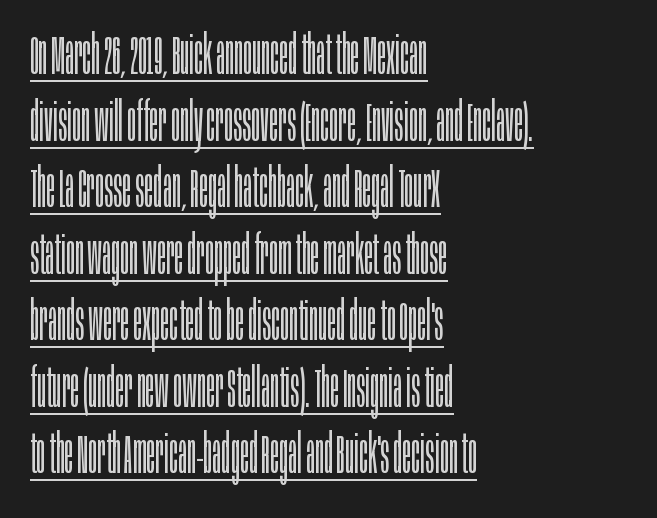
{"serif": "no", "italic": "no", "bold": "no", "weight": "light", "width": "condensed", "stroke_contrast": "low", "x_height": "large", "monospaced": "no", "underline": "yes", "align": "left", "line_spacing_ratio": 1.21, "letter_spacing": "normal", "letter_spacing_em": 0.0, "glyph_px": 55}
